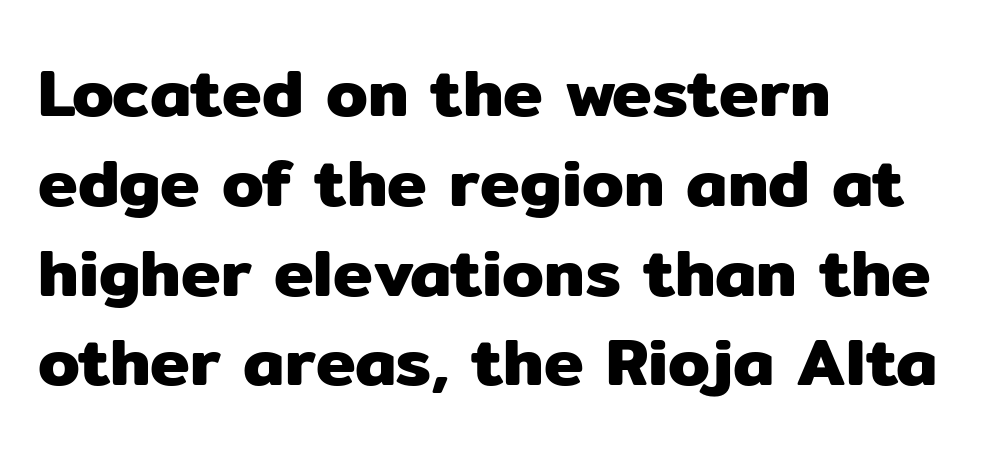
The image shows 67 px sans-serif type, upright; set left-aligned, normal line spacing (1.34x), normal letter spacing, not underlined; low stroke contrast and a medium x-height.
